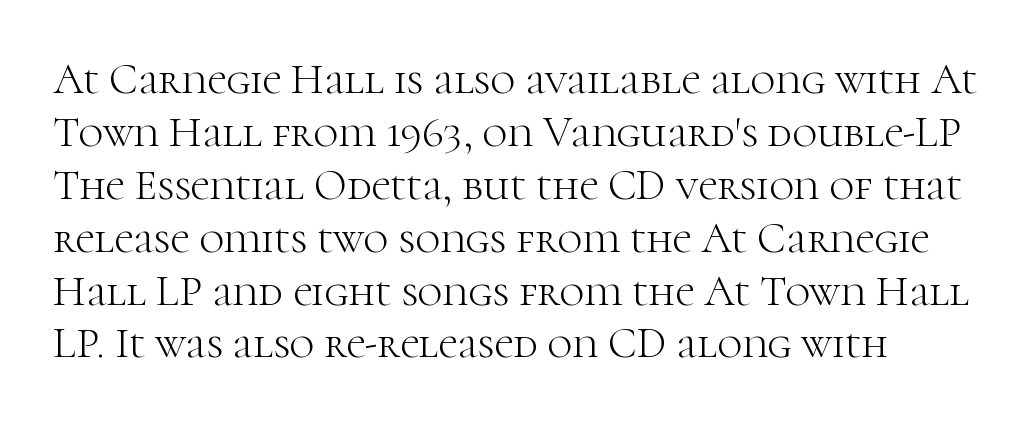
Bold? No — there's no thickening of the strokes. The letters advance in unequal steps, a hallmark of proportional type. The typography opts for an upright posture over an oblique one. Type without underlining. Note: serifs present on the glyphs. The face used here is rendered with its standard letterfit.
